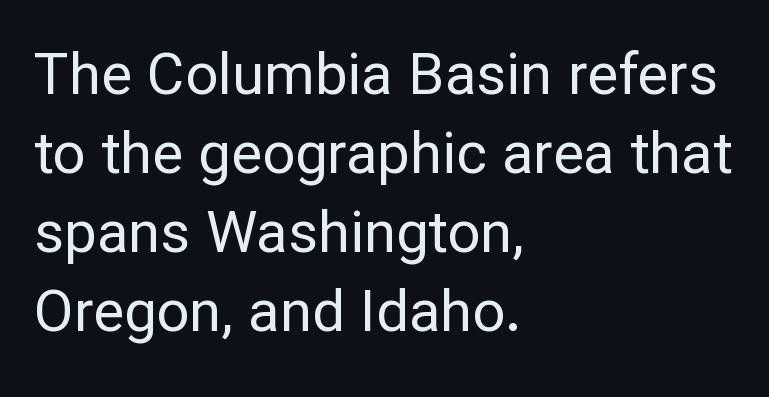
Q: Is the text bold? A: No.
Q: Is the text italic (slanted)? A: No, it is upright.
Q: Is the typeface a serif or a sans-serif typeface? A: Sans-serif.
Q: Is the text underlined? A: No.
Q: How is the paragraph aligned? A: Left-aligned.
Q: Is the spacing between letters normal or unusually wide? A: Normal.
Q: Is the spacing between lines tight, normal or loose? A: Normal.
Q: Width (condensed, normal, or wide)? A: Normal.
Q: Stroke contrast? A: Low.
Q: x-height? A: Medium.
Q: Monospaced? A: No.
